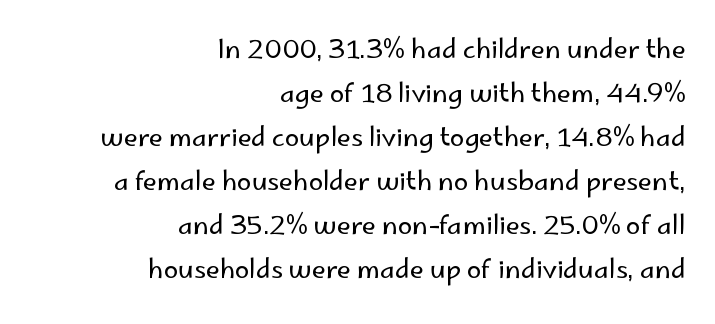
The image shows 26 px text type, upright; set right-aligned, normal line spacing (1.69x), normal letter spacing, not underlined.
